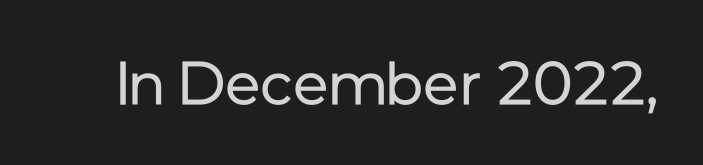
{"serif": "no", "italic": "no", "bold": "no", "weight": "regular", "width": "normal", "stroke_contrast": "low", "x_height": "medium", "monospaced": "no", "underline": "no", "letter_spacing": "normal", "letter_spacing_em": 0.0, "glyph_px": 60}
